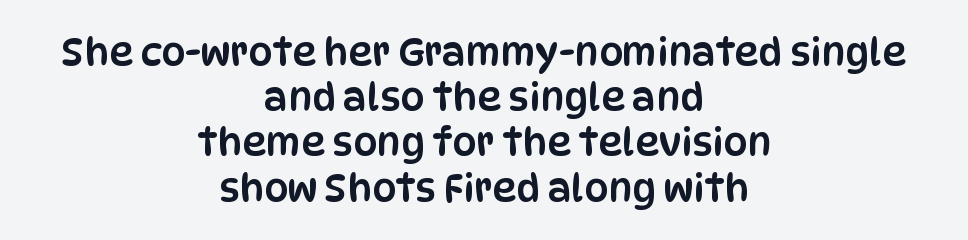
Q: Is the text italic (slanted)? A: No, it is upright.
Q: Is the typeface a serif or a sans-serif typeface? A: Sans-serif.
Q: Is the text underlined? A: No.
Q: How is the paragraph aligned? A: Centered.
Q: Is the spacing between letters normal or unusually wide? A: Normal.
Q: Width (condensed, normal, or wide)? A: Condensed.
Q: Stroke contrast? A: Low.
Q: x-height? A: Large.
Q: Monospaced? A: No.
